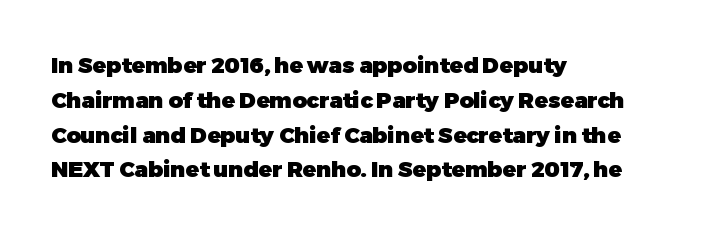
The image shows 22 px bold type, upright; set left-aligned, normal line spacing (1.58x), normal letter spacing, not underlined.
